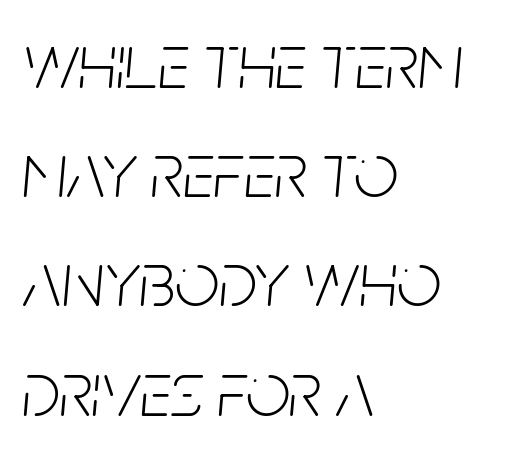
Q: Is the text bold? A: No.
Q: Is the text italic (slanted)? A: Yes, it leans right by about 5 degrees.
Q: Is the text underlined? A: No.
Q: How is the paragraph aligned? A: Left-aligned.
Q: Is the spacing between letters normal or unusually wide? A: Normal.
Q: Is the spacing between lines tight, normal or loose? A: Normal.
Q: Width (condensed, normal, or wide)? A: Condensed.
Q: Stroke contrast? A: Low.
Q: x-height? A: Large.
Q: Monospaced? A: No.
